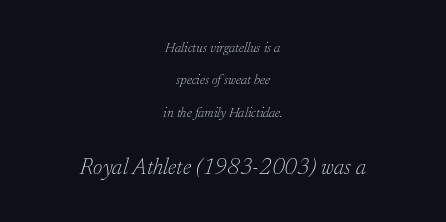
{"italic": "yes", "lean": "right", "slant_degrees": 17, "bold": "no", "underline": "no", "align": "center", "line_spacing": "loose", "line_spacing_ratio": 2.32, "letter_spacing": "normal", "letter_spacing_em": 0.0, "larger_block": "second", "size_ratio": 1.64, "glyph_px": 23}
